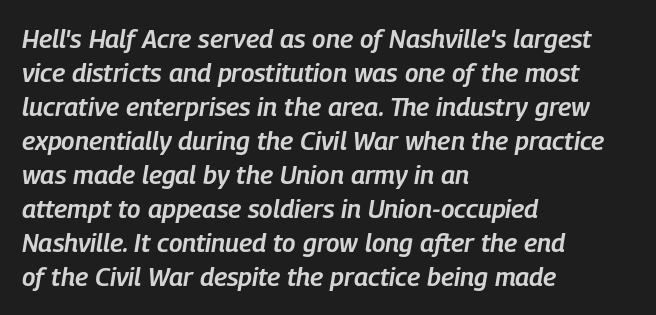
Check under the words: just untouched page. These words are printed semibold, heavier than regular yet not bold. This sample uses an oblique cut, with every glyph tilted off the vertical. The horizontal fit of the characters is conventional and even. Casual observation: everything's shoved over to the left. Baseline-to-baseline distance is the conventional proportion of letter height.
